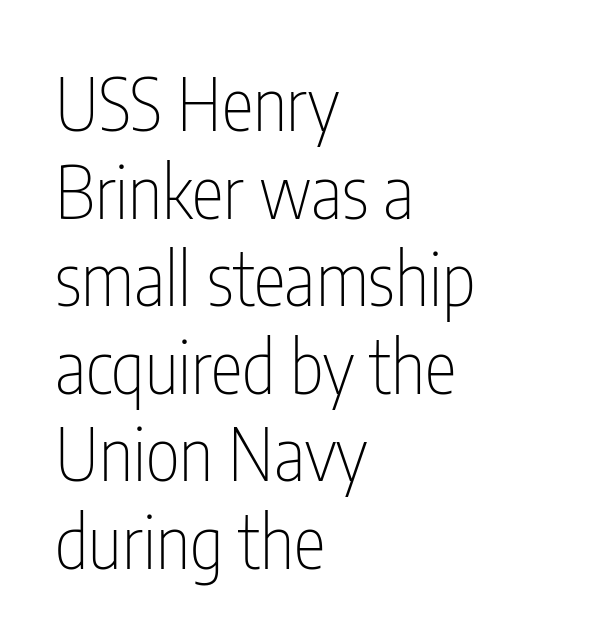
Classification — sans serif. The passage shown is not underscored anywhere. The lines in this sample share a left origin and differ only in where they stop. A typesetter would mark this as roman, not italic.
